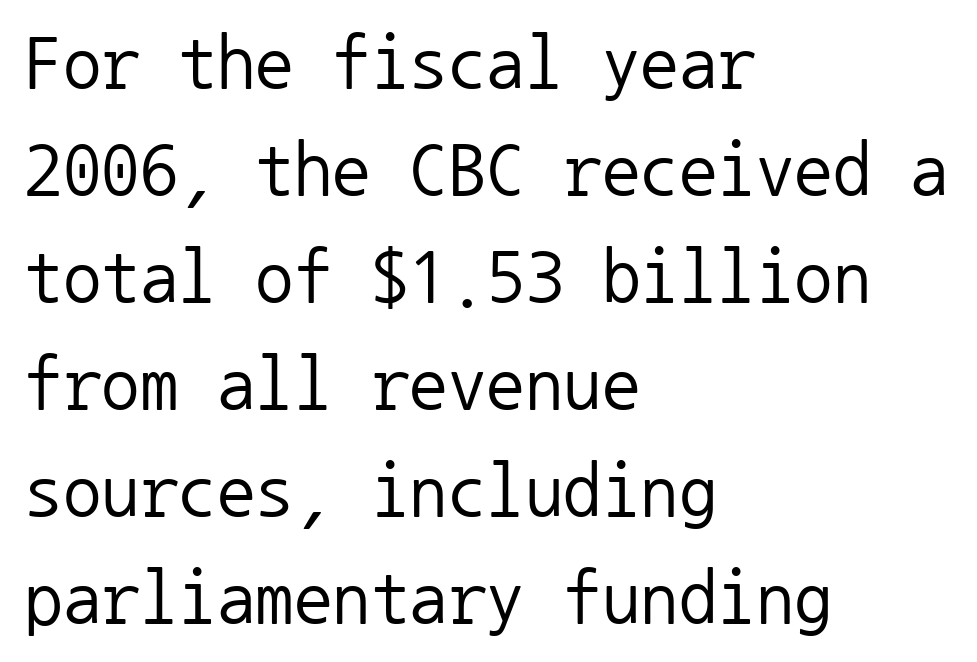
The letterforms sit at book weight or below. Every character here occupies the same horizontal width, giving the sample a typewriter-like rhythm. Summary of vertical rhythm: regular, with standard interline spacing. The baseline area is clear.
